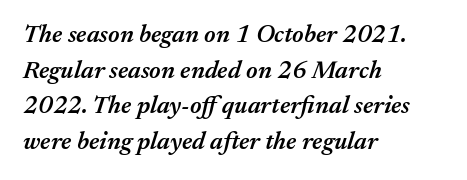
{"italic": "yes", "lean": "right", "slant_degrees": 17, "bold": "semi", "underline": "no", "align": "left", "line_spacing": "normal", "line_spacing_ratio": 1.43, "letter_spacing": "normal", "letter_spacing_em": 0.0, "glyph_px": 25}
